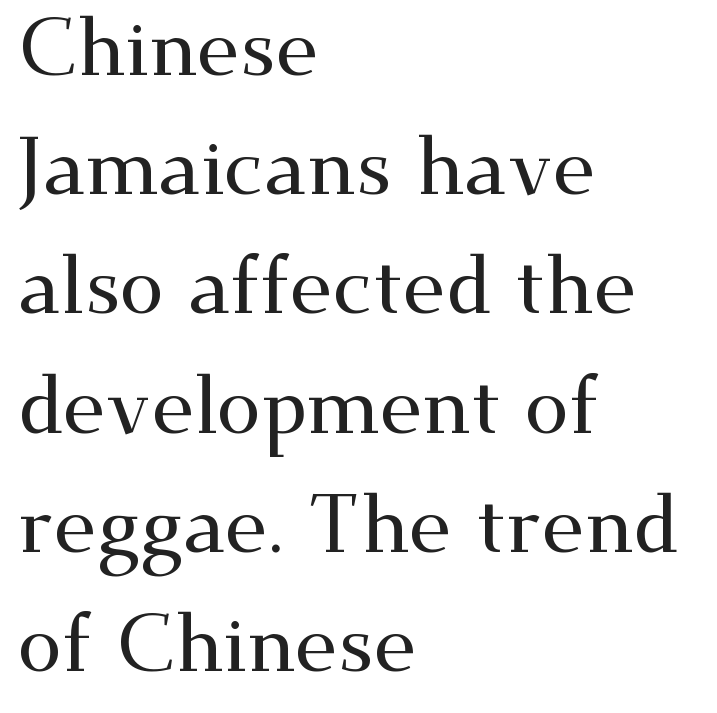
Here the glyphs are tracked normally, forming tight word shapes. The type sits square on the baseline with zero lean. Clear beneath every line of the passage. Where is the straight margin? On the left.
